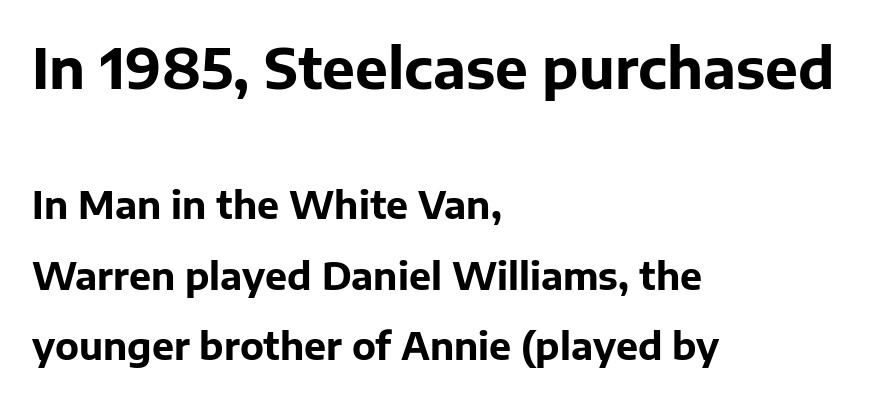
In terms of letterspacing, this is plain default setting. The specimen omits any rule beneath the text block's lines. Ordinary non-slanted type is in use. No feet cap the strokes, marking this as sans-serif type.
